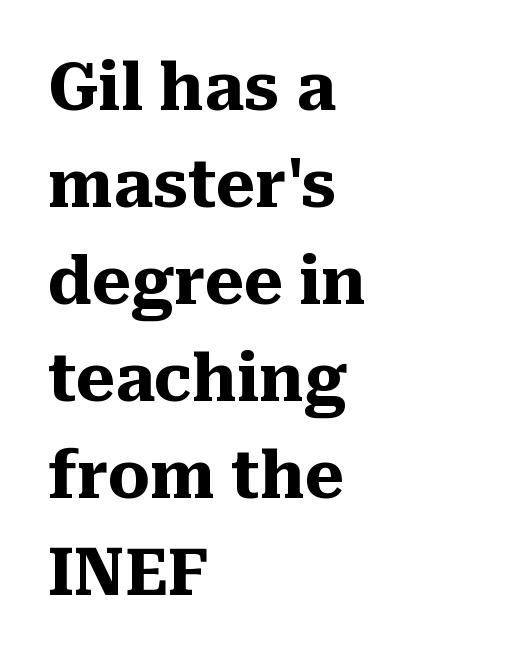
Q: Is the text bold? A: Yes.
Q: Is the text italic (slanted)? A: No, it is upright.
Q: Is the typeface a serif or a sans-serif typeface? A: Serif.
Q: Is the text underlined? A: No.
Q: How is the paragraph aligned? A: Left-aligned.
Q: Is the spacing between letters normal or unusually wide? A: Normal.
Q: Is the spacing between lines tight, normal or loose? A: Normal.
Q: Width (condensed, normal, or wide)? A: Normal.
Q: Stroke contrast? A: Medium.
Q: x-height? A: Medium.
Q: Monospaced? A: No.
